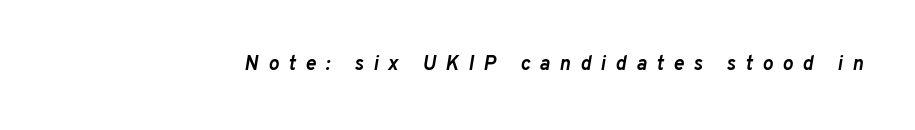
The image shows 20 px bold type, italic (leaning right); set unusually wide letter spacing (+0.48 em), not underlined.
